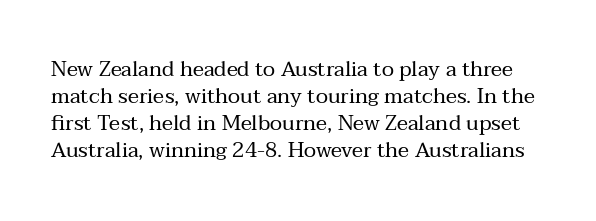
The image shows 21 px text type, upright; set normal line spacing (1.29x), normal letter spacing, not underlined.
